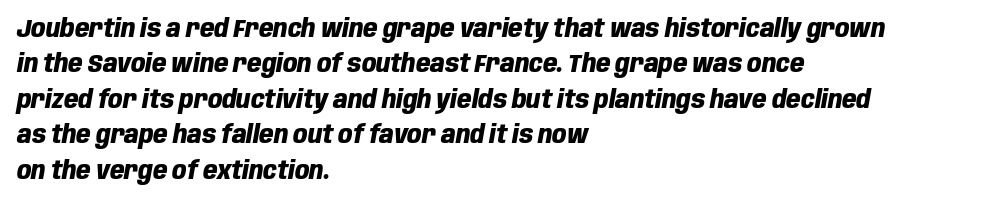
The image shows 25 px bold type, italic (leaning right); set left-aligned, normal line spacing (1.42x), normal letter spacing, not underlined.
